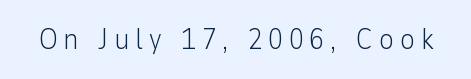
{"serif": "no", "italic": "no", "bold": "no", "weight": "light", "width": "normal", "stroke_contrast": "low", "x_height": "medium", "monospaced": "no", "underline": "no", "letter_spacing": "wide", "letter_spacing_em": 0.21, "glyph_px": 29}
